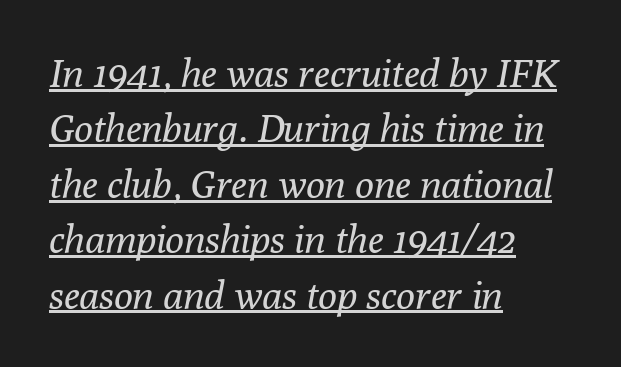
Q: Is the text bold? A: No.
Q: Is the text italic (slanted)? A: Yes, it leans right by about 10 degrees.
Q: Is the typeface a serif or a sans-serif typeface? A: Serif.
Q: Is the text underlined? A: Yes.
Q: How is the paragraph aligned? A: Left-aligned.
Q: Is the spacing between letters normal or unusually wide? A: Normal.
Q: Is the spacing between lines tight, normal or loose? A: Normal.
Q: Width (condensed, normal, or wide)? A: Normal.
Q: Stroke contrast? A: Low.
Q: x-height? A: Medium.
Q: Monospaced? A: No.
